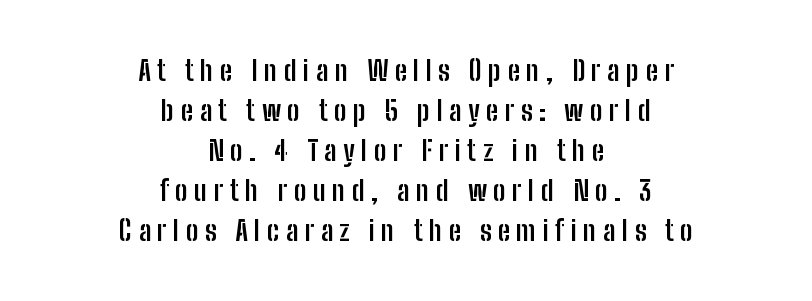
{"serif": "no", "italic": "no", "bold": "yes", "weight": "semibold", "width": "condensed", "stroke_contrast": "low", "x_height": "medium", "monospaced": "no", "underline": "no", "align": "center", "line_spacing": "normal", "line_spacing_ratio": 1.43, "letter_spacing": "wide", "letter_spacing_em": 0.23, "glyph_px": 28}
